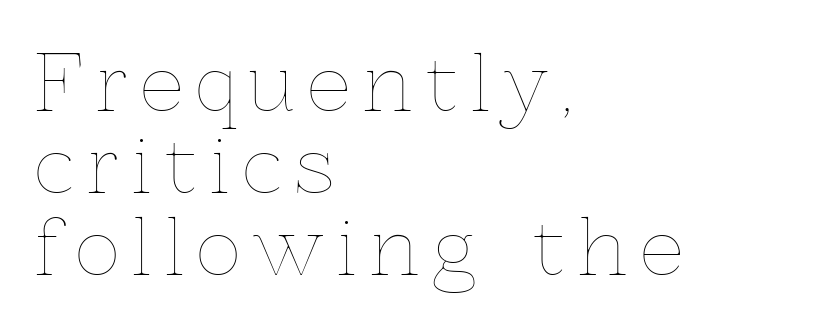
The image shows 76 px thin type, upright; set left-aligned, tight line spacing (1.08x), not underlined; a medium x-height.
